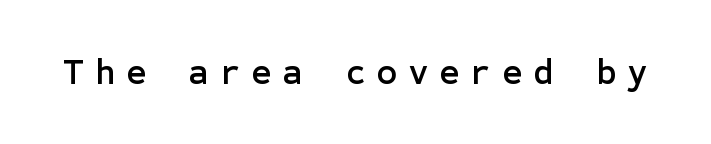
The image shows 36 px sans-serif type, upright; set unusually wide letter spacing (+0.29 em), not underlined; low stroke contrast and a medium x-height.
